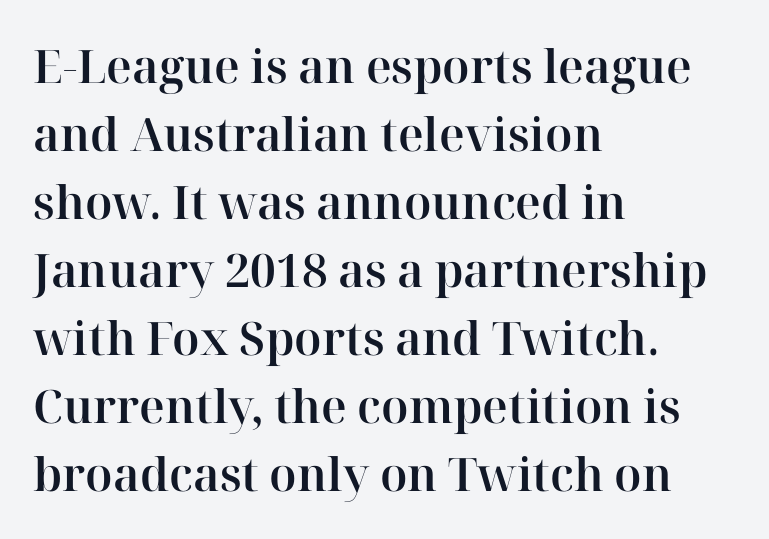
Q: Is the text italic (slanted)? A: No, it is upright.
Q: Is the typeface a serif or a sans-serif typeface? A: Serif.
Q: Is the text underlined? A: No.
Q: How is the paragraph aligned? A: Left-aligned.
Q: Is the spacing between letters normal or unusually wide? A: Normal.
Q: Is the spacing between lines tight, normal or loose? A: Normal.
Q: Width (condensed, normal, or wide)? A: Normal.
Q: Stroke contrast? A: High.
Q: x-height? A: Medium.
Q: Monospaced? A: No.
